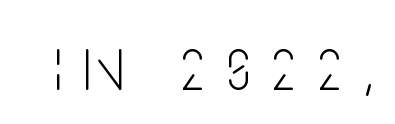
The face looks like a standard text weight, possibly lighter. The lettering stays uniformly vertical, giving the passage a roman look. Observe the absence of serifs on each vertical stroke in this sample. Rule under the text: the space is simply empty. Students, note that the glyphs here are deliberately spaced far apart.
